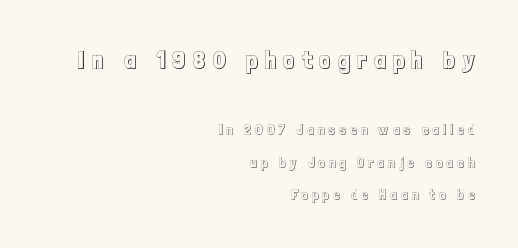
{"italic": "no", "underline": "no", "align": "right", "line_spacing": "loose", "line_spacing_ratio": 2.3, "letter_spacing": "wide", "letter_spacing_em": 0.29, "larger_block": "first", "size_ratio": 1.79, "glyph_px": 25}
